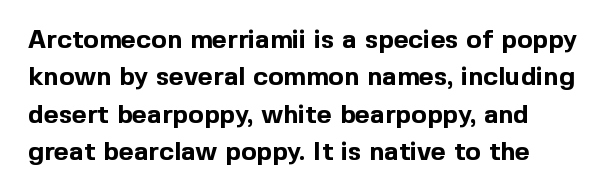
{"italic": "no", "bold": "yes", "underline": "no", "align": "left", "line_spacing": "normal", "line_spacing_ratio": 1.44, "letter_spacing": "normal", "letter_spacing_em": 0.0, "glyph_px": 26}
